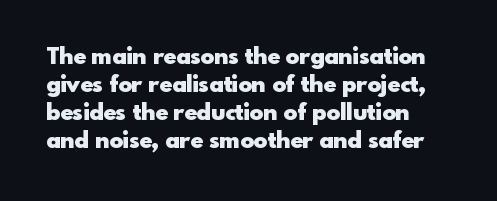
{"italic": "no", "bold": "yes", "underline": "no", "align": "left", "line_spacing_ratio": 1.22, "letter_spacing": "normal", "letter_spacing_em": 0.0, "glyph_px": 23}
